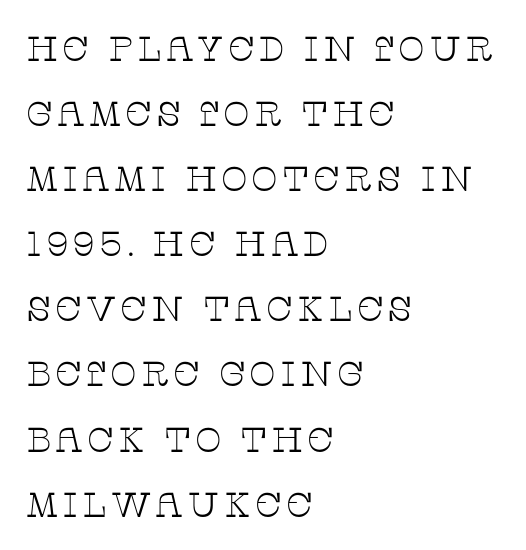
The image shows 35 px thin, wide serif type, upright; set left-aligned, line spacing 1.86x, not underlined; low stroke contrast and a large x-height.
